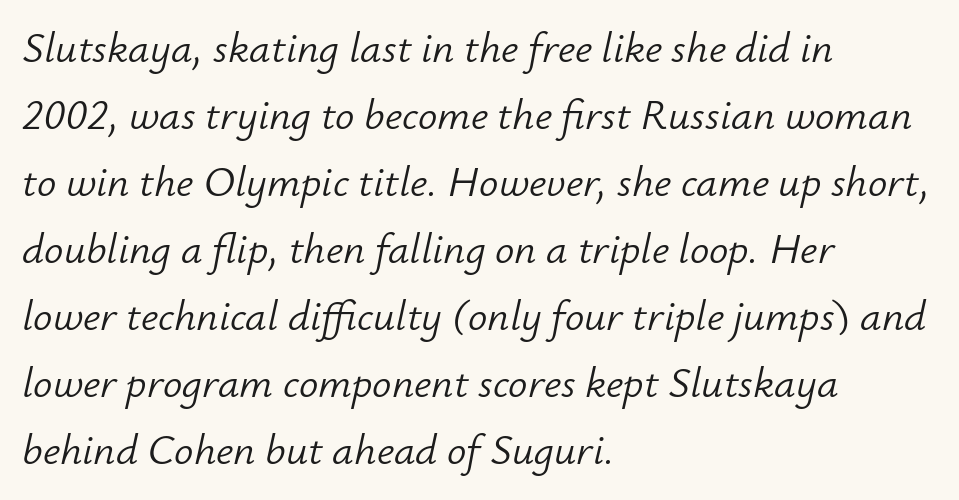
{"italic": "yes", "lean": "right", "slant_degrees": 12, "bold": "no", "weight": "light", "width": "normal", "stroke_contrast": "low", "x_height": "small", "monospaced": "no", "underline": "no", "align": "left", "line_spacing": "normal", "line_spacing_ratio": 1.56, "letter_spacing": "normal", "letter_spacing_em": 0.0, "glyph_px": 43}
